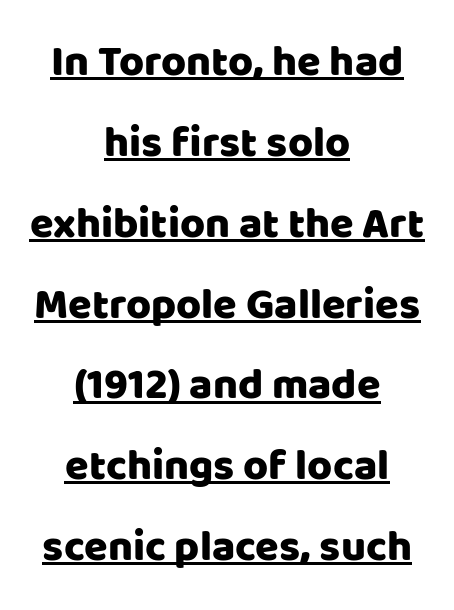
Q: Is the text italic (slanted)? A: No, it is upright.
Q: Is the typeface a serif or a sans-serif typeface? A: Sans-serif.
Q: Is the text underlined? A: Yes.
Q: How is the paragraph aligned? A: Centered.
Q: Is the spacing between letters normal or unusually wide? A: Normal.
Q: Width (condensed, normal, or wide)? A: Normal.
Q: Stroke contrast? A: Low.
Q: x-height? A: Large.
Q: Monospaced? A: No.
